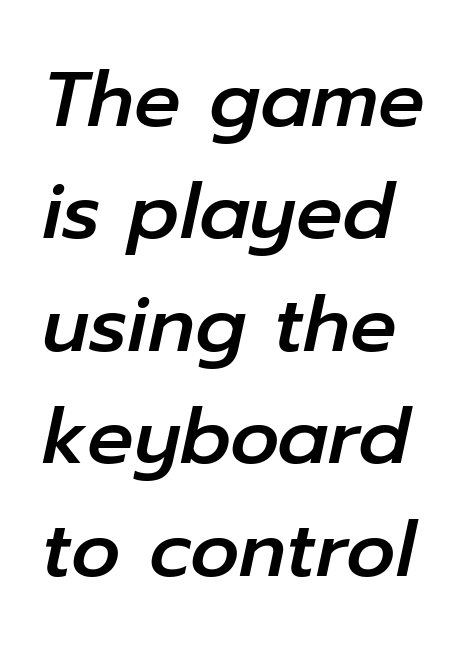
Q: Is the text italic (slanted)? A: Yes, it leans right by about 12 degrees.
Q: Is the text underlined? A: No.
Q: Is the spacing between letters normal or unusually wide? A: Normal.
Q: Is the spacing between lines tight, normal or loose? A: Normal.
Q: Width (condensed, normal, or wide)? A: Normal.
Q: Stroke contrast? A: Low.
Q: x-height? A: Medium.
Q: Monospaced? A: No.
